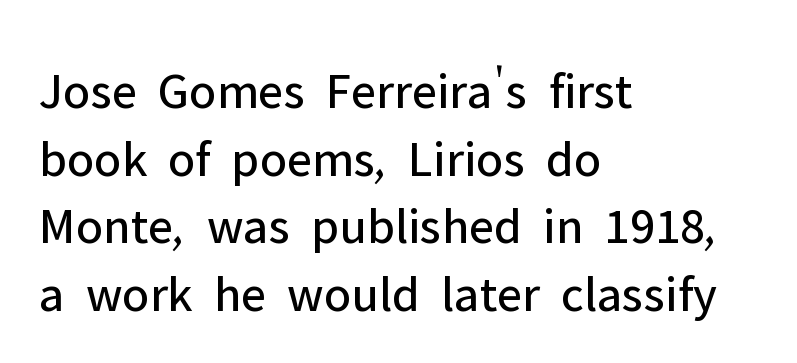
The letterforms sit shoulder to shoulder at normal distance. Stem width sits at or under what a default text font uses. Do the characters align in a grid? No, the font is proportional. Unlike italic type, these characters show no tilt at all. Leftover space on each line is placed entirely after the last word.
